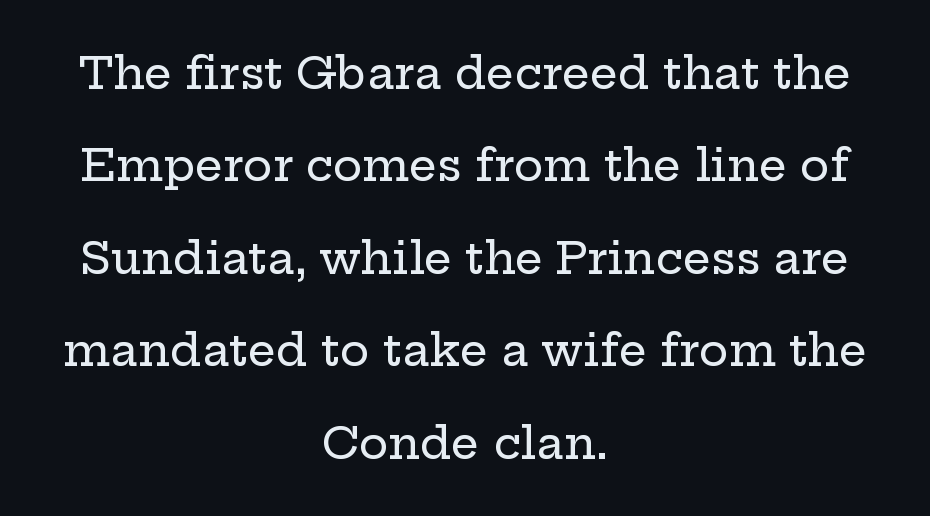
This is roman type, the default non-slanted kind. The characters display serif detailing at their extremities. Vertical spacing — loose. A student would call this center alignment; a typographer would say set centered.
